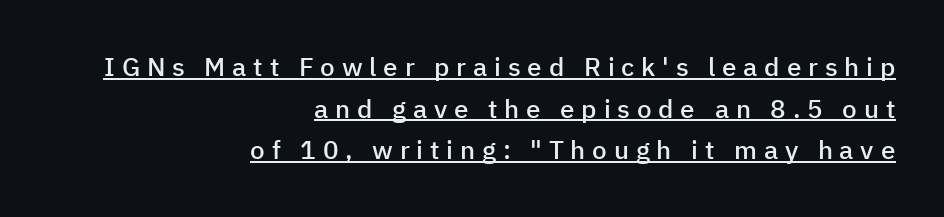
Quick note: underline on. The lettering holds an erect, upright posture throughout. These lines stack with their right ends in a neat column. The letterforms stand isolated, each surrounded by extra space.
